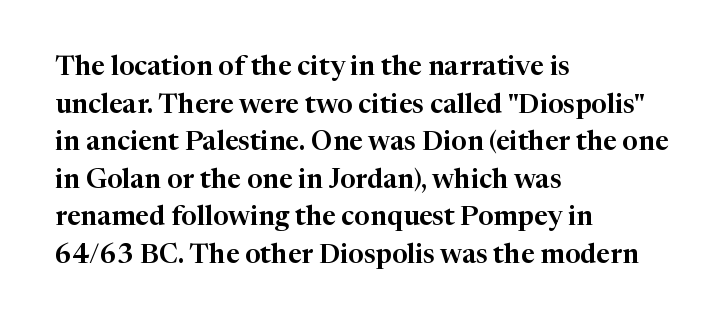
Q: Is the text italic (slanted)? A: No, it is upright.
Q: Is the text underlined? A: No.
Q: How is the paragraph aligned? A: Left-aligned.
Q: Is the spacing between letters normal or unusually wide? A: Normal.
Q: Is the spacing between lines tight, normal or loose? A: Normal.
